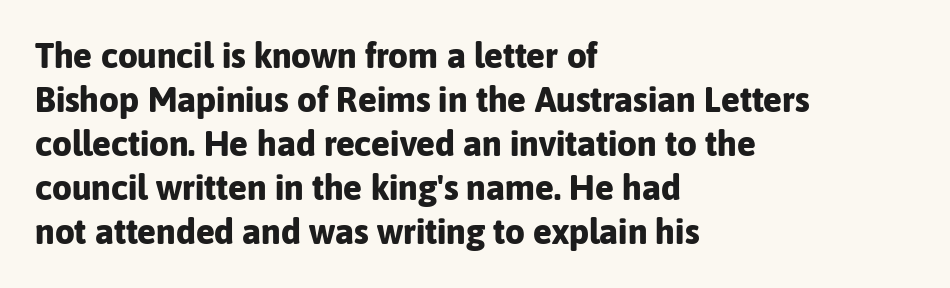
This sample uses plain, unmodified letter spacing. In terms of weight, the rendering is a true, heavy bold. Has an underline been added? It has not. Characters remain perfectly vertical along every line.
